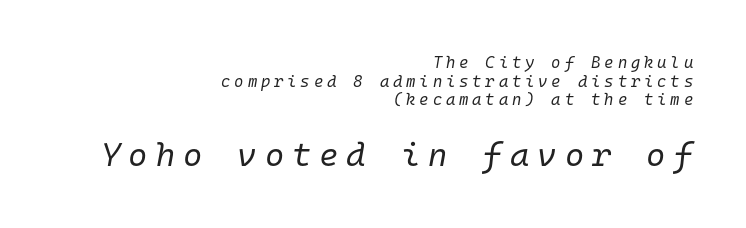
{"italic": "yes", "lean": "right", "slant_degrees": 10, "bold": "no", "weight": "regular", "width": "normal", "stroke_contrast": "low", "x_height": "medium", "monospaced": "yes", "underline": "no", "align": "right", "line_spacing_ratio": 1.16, "letter_spacing": "wide", "letter_spacing_em": 0.24, "larger_block": "second", "size_ratio": 2.06, "glyph_px": 33}
